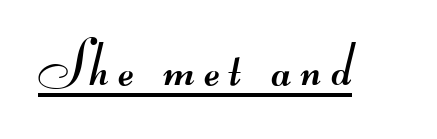
Serif or sans? Sans — the stroke terminals are bare. Somebody hit Ctrl+U on this one — the words are underlined. Heft: none added — not bold. These lines are rendered in a variable-pitch font.
